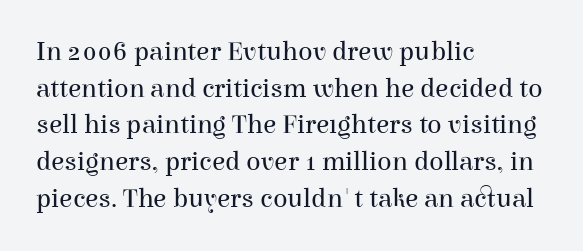
The image shows 27 px text type, upright; set left-aligned, normal line spacing (1.36x), normal letter spacing, not underlined.
